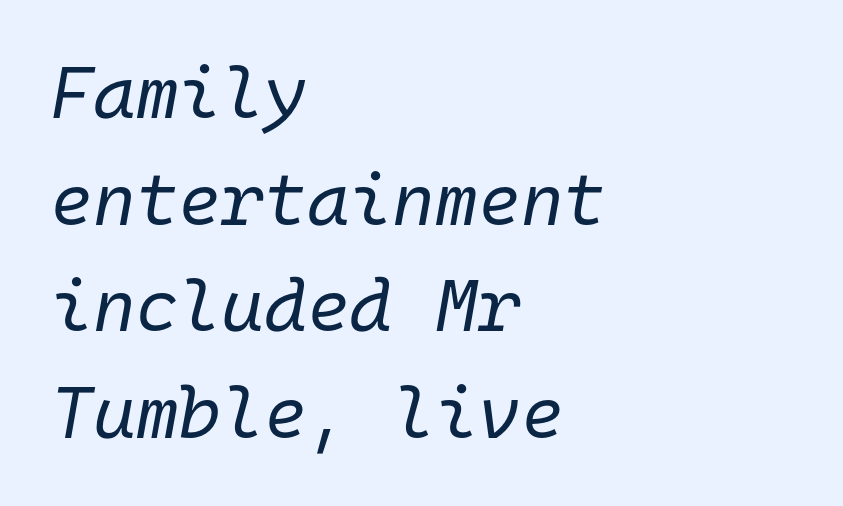
The image shows 73 px regular-weight type, italic (leaning right), monospaced; set left-aligned, normal line spacing (1.46x), normal letter spacing, not underlined; low stroke contrast and a medium x-height.
